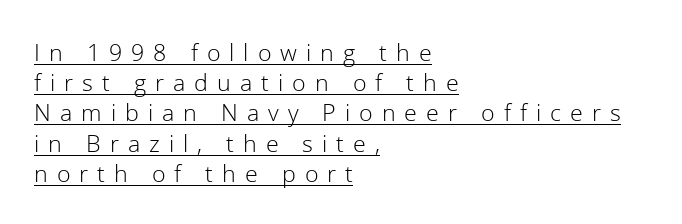
The image shows 25 px text type, upright; set left-aligned, line spacing 1.21x, unusually wide letter spacing (+0.36 em), underlined.
